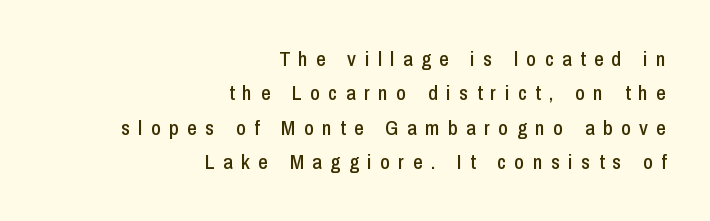
Q: Is the text italic (slanted)? A: No, it is upright.
Q: Is the text underlined? A: No.
Q: How is the paragraph aligned? A: Right-aligned.
Q: Is the spacing between letters normal or unusually wide? A: Unusually wide.
Q: Is the spacing between lines tight, normal or loose? A: Normal.
